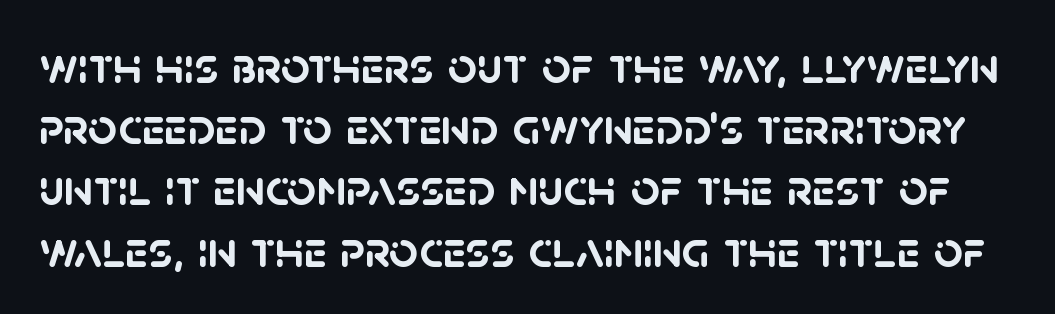
Q: Is the text bold? A: Yes.
Q: Is the typeface a serif or a sans-serif typeface? A: Sans-serif.
Q: Is the text underlined? A: No.
Q: Is the spacing between letters normal or unusually wide? A: Normal.
Q: Width (condensed, normal, or wide)? A: Normal.
Q: Stroke contrast? A: Low.
Q: x-height? A: Large.
Q: Monospaced? A: No.
